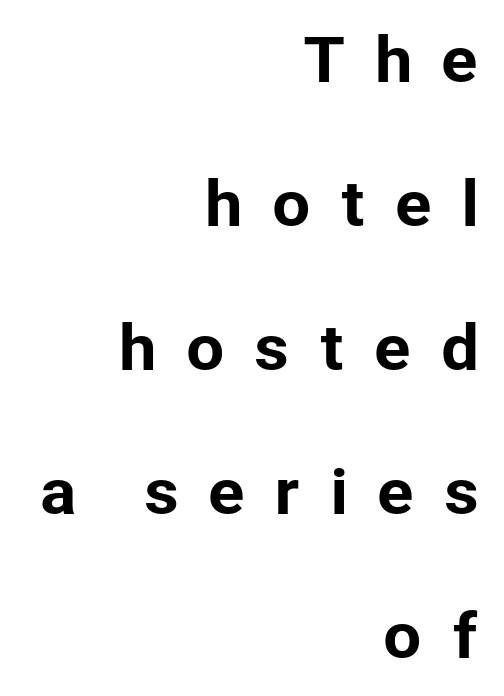
The image shows 61 px sans-serif type, upright; set right-aligned, loose line spacing (2.36x), unusually wide letter spacing (+0.45 em), not underlined; low stroke contrast and a medium x-height.
